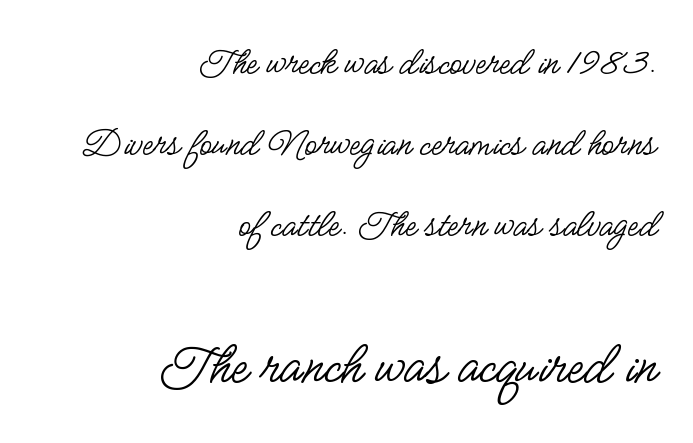
Q: Is the text bold? A: No.
Q: Is the text italic (slanted)? A: Yes.
Q: Is the typeface a serif or a sans-serif typeface? A: Sans-serif.
Q: Is the text underlined? A: No.
Q: How is the paragraph aligned? A: Right-aligned.
Q: Is the spacing between letters normal or unusually wide? A: Normal.
Q: Is the spacing between lines tight, normal or loose? A: Loose.
Q: Which block of text is set in a larger size, the first (top) or the second (bottom)? A: The second (bottom) one.
Q: Width (condensed, normal, or wide)? A: Condensed.
Q: Stroke contrast? A: Low.
Q: x-height? A: Small.
Q: Monospaced? A: No.
